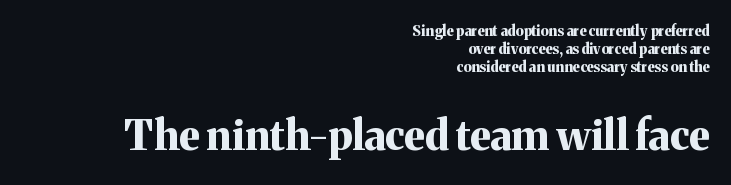
Caption: multi-line text, flush right, ragged left. Quick note: underline off. The gaps between neighbouring characters are ordinary and unremarkable. The face used here appears at its bigger size in the lower chunk. These lines carry a lot of weight — the face is fully bold. Ordinary non-slanted type is in use.
